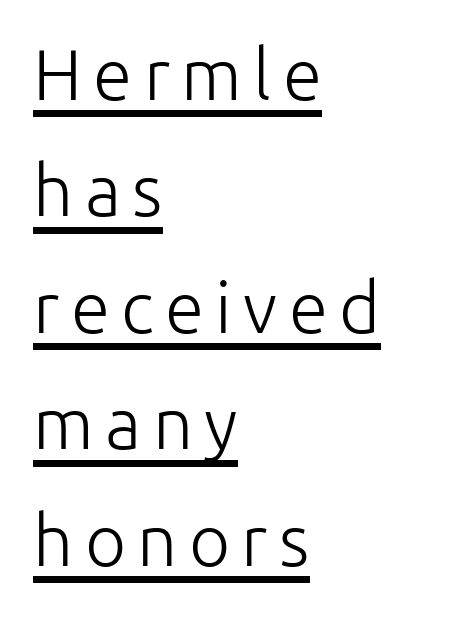
This is roman type, the default non-slanted kind. The rendering uses natural spacing where letterforms have individual widths. The rendered words wear a rule along their underside. These lines are composed in type without serifs.
